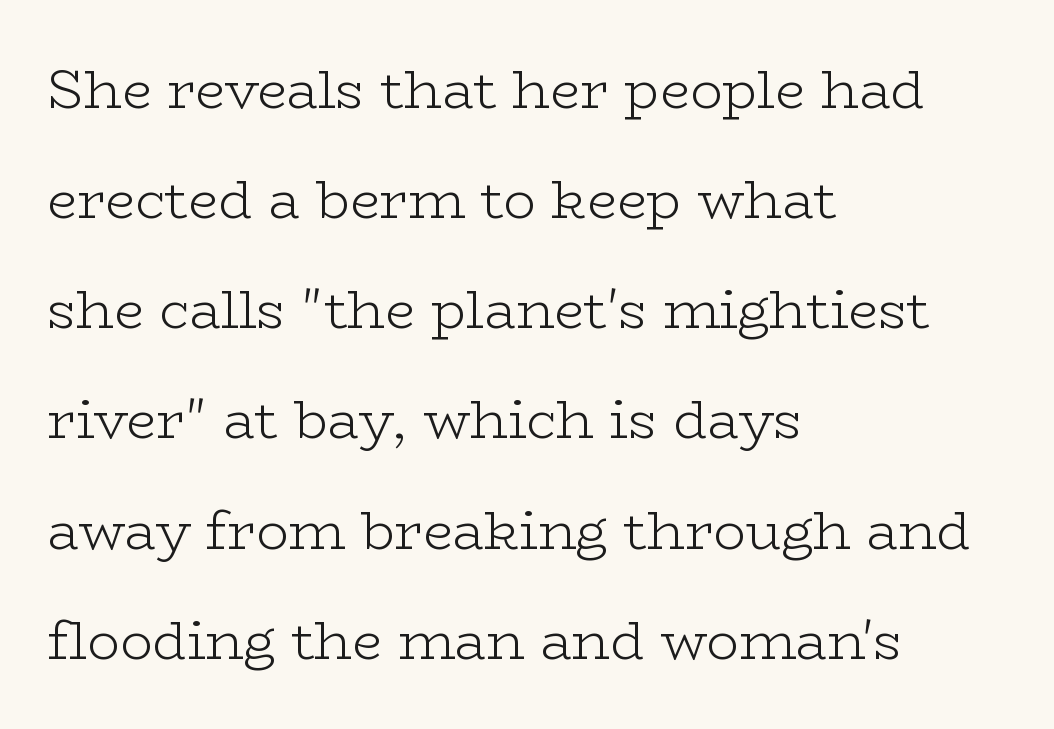
{"serif": "yes", "italic": "no", "bold": "no", "weight": "light", "width": "wide", "stroke_contrast": "low", "x_height": "medium", "monospaced": "no", "underline": "no", "align": "left", "line_spacing": "loose", "line_spacing_ratio": 2.04, "letter_spacing": "normal", "letter_spacing_em": 0.0, "glyph_px": 54}
